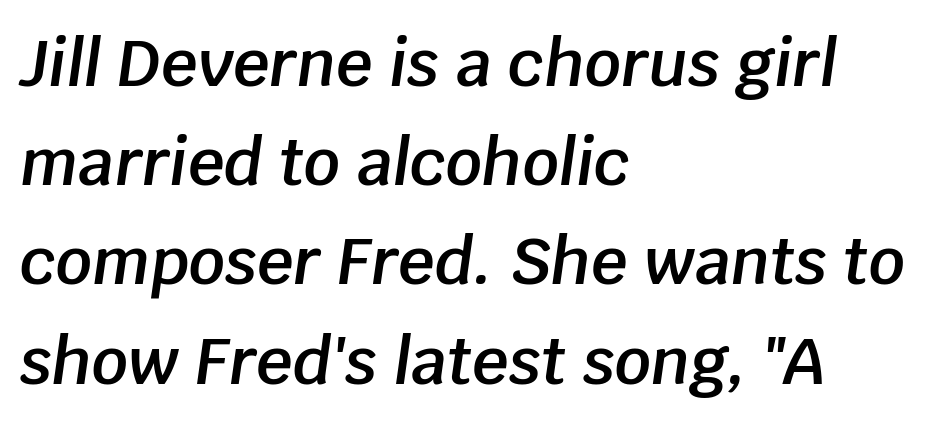
The image shows 64 px semibold type, italic (leaning right); set left-aligned, normal line spacing (1.55x), normal letter spacing, not underlined; low stroke contrast and a large x-height.
